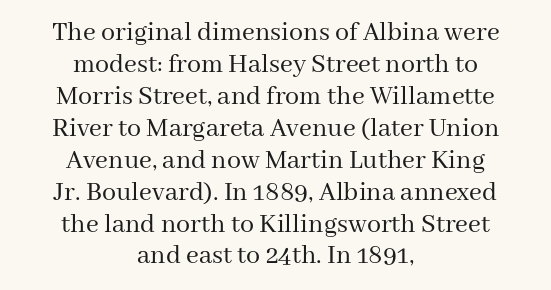
Horizontal alignment here is central, giving a formal, balanced look. The type sits square on the baseline with zero lean. Underline: absent. Spacing verdict: proportional, widths tailored to each character. On a weight scale, this lands at 450 or below. The tracking reads as untouched default to a designer's eye.
